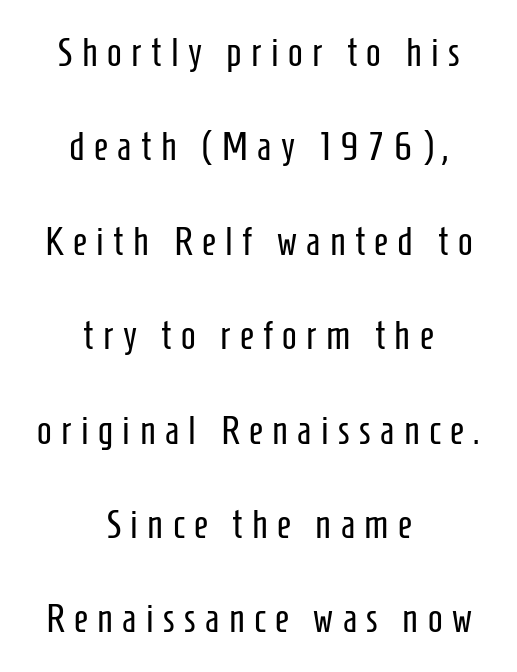
The image shows 39 px regular-weight, condensed sans-serif type, upright; set centered, loose line spacing (2.42x), unusually wide letter spacing (+0.24 em), not underlined; low stroke contrast and a medium x-height.
